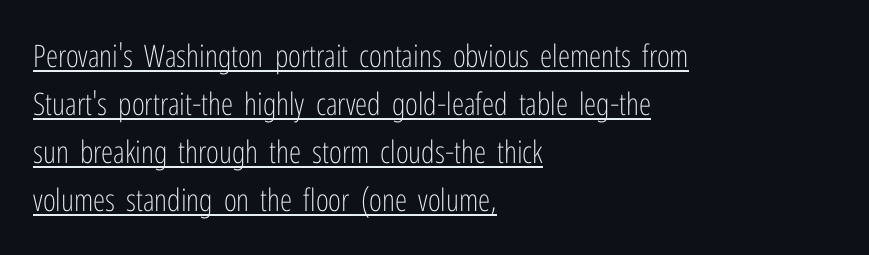
The image shows 31 px light, condensed sans-serif type, upright; set left-aligned, normal line spacing (1.55x), normal letter spacing, underlined; low stroke contrast and a medium x-height.
